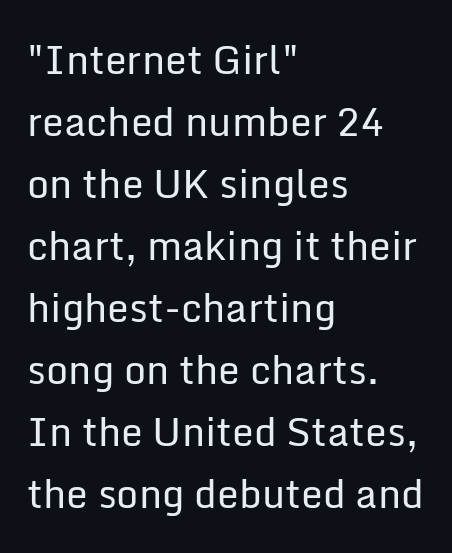
{"serif": "no", "italic": "no", "bold": "no", "weight": "regular", "width": "normal", "stroke_contrast": "low", "x_height": "medium", "monospaced": "no", "underline": "no", "align": "left", "line_spacing": "normal", "line_spacing_ratio": 1.59, "letter_spacing": "normal", "letter_spacing_em": 0.0, "glyph_px": 39}
